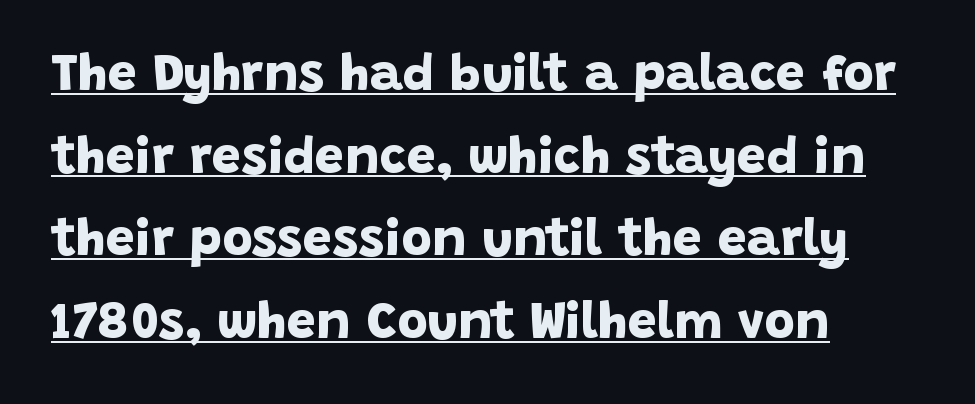
{"serif": "no", "bold": "yes", "weight": "bold", "width": "normal", "stroke_contrast": "low", "x_height": "large", "monospaced": "no", "underline": "yes", "align": "left", "line_spacing": "normal", "line_spacing_ratio": 1.59, "letter_spacing": "normal", "letter_spacing_em": 0.0, "glyph_px": 52}
